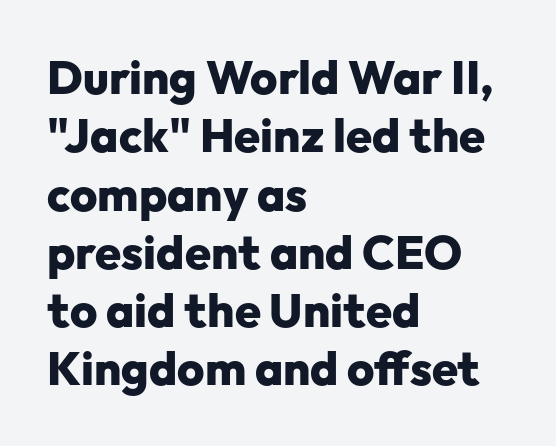
The image shows 47 px heavy sans-serif type, upright; set left-aligned, line spacing 1.24x, normal letter spacing, not underlined; low stroke contrast and a medium x-height.
